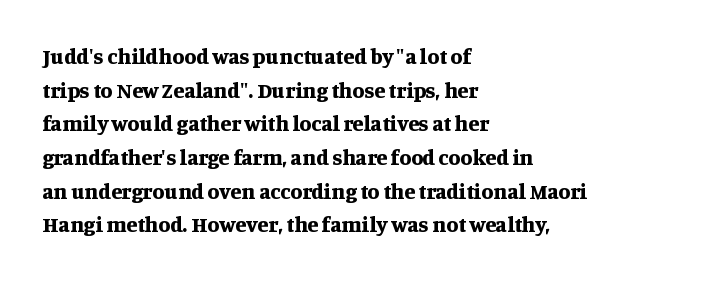
The image shows 22 px bold type, upright; set left-aligned, normal line spacing (1.53x), normal letter spacing, not underlined.
